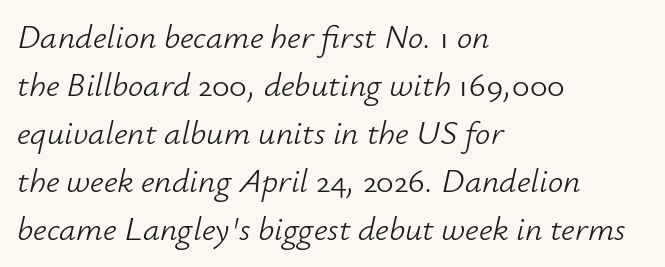
Q: Is the text bold? A: No.
Q: Is the text italic (slanted)? A: Yes, it leans right by about 12 degrees.
Q: Is the text underlined? A: No.
Q: How is the paragraph aligned? A: Left-aligned.
Q: Is the spacing between letters normal or unusually wide? A: Normal.
Q: Is the spacing between lines tight, normal or loose? A: Normal.
Q: Width (condensed, normal, or wide)? A: Normal.
Q: Stroke contrast? A: Low.
Q: x-height? A: Small.
Q: Monospaced? A: No.
